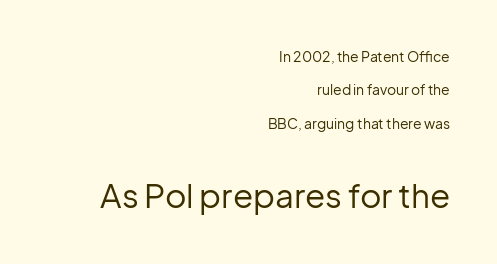
The image shows 33 px regular-weight sans-serif type, upright; set right-aligned, loose line spacing (2.38x), normal letter spacing, not underlined; the second (bottom) block is 2.36x larger; low stroke contrast and a medium x-height.
